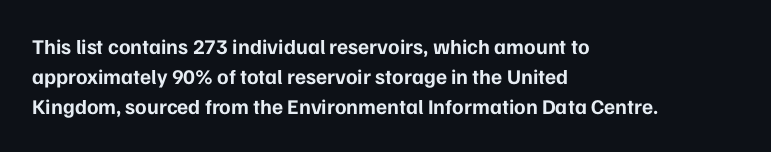
{"italic": "no", "bold": "yes", "underline": "no", "align": "left", "line_spacing": "normal", "line_spacing_ratio": 1.44, "letter_spacing": "normal", "letter_spacing_em": 0.0, "glyph_px": 21}
